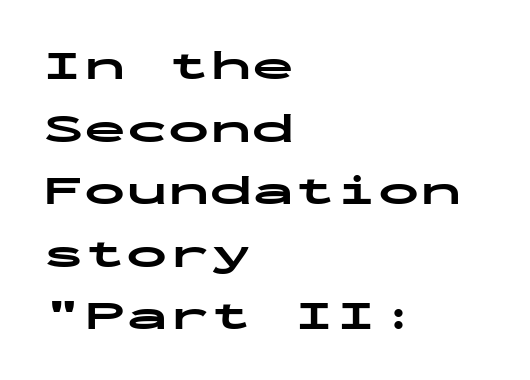
The image shows 42 px bold, wide sans-serif type, upright, monospaced; set left-aligned, normal line spacing (1.49x), normal letter spacing, not underlined; low stroke contrast and a medium x-height.
